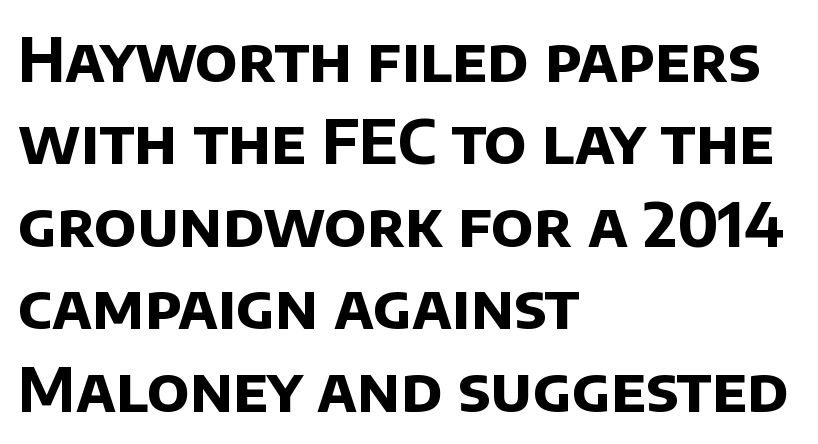
Q: Is the text bold? A: Yes.
Q: Is the typeface a serif or a sans-serif typeface? A: Sans-serif.
Q: Is the text underlined? A: No.
Q: How is the paragraph aligned? A: Left-aligned.
Q: Is the spacing between letters normal or unusually wide? A: Normal.
Q: Is the spacing between lines tight, normal or loose? A: Normal.
Q: Width (condensed, normal, or wide)? A: Normal.
Q: Stroke contrast? A: Low.
Q: x-height? A: Large.
Q: Monospaced? A: No.
